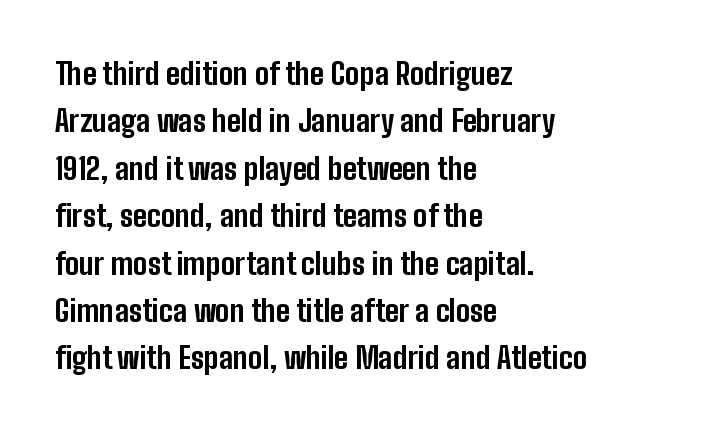
{"serif": "no", "italic": "no", "bold": "yes", "weight": "bold", "width": "condensed", "stroke_contrast": "low", "x_height": "medium", "monospaced": "no", "underline": "no", "align": "left", "line_spacing": "normal", "line_spacing_ratio": 1.58, "letter_spacing": "normal", "letter_spacing_em": 0.0, "glyph_px": 30}
